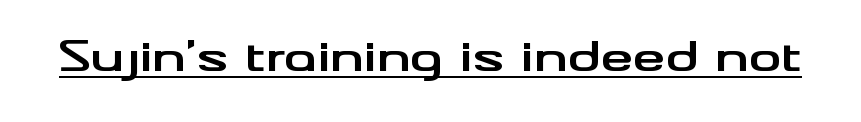
The image shows 41 px bold, wide sans-serif type, upright; set normal letter spacing, underlined; medium stroke contrast and a small x-height.
